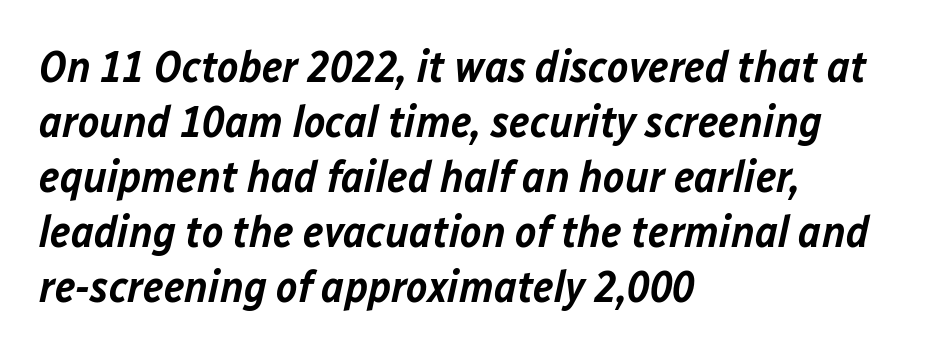
The image shows 45 px semibold type, italic (leaning right); set left-aligned, line spacing 1.22x, normal letter spacing, not underlined; low stroke contrast and a medium x-height.
